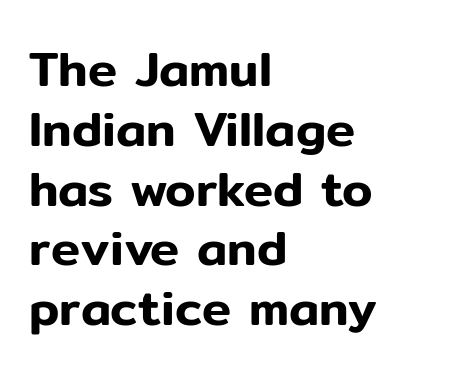
{"serif": "no", "italic": "no", "width": "normal", "stroke_contrast": "low", "x_height": "medium", "monospaced": "no", "underline": "no", "align": "left", "line_spacing_ratio": 1.22, "letter_spacing": "normal", "letter_spacing_em": 0.0, "glyph_px": 49}
